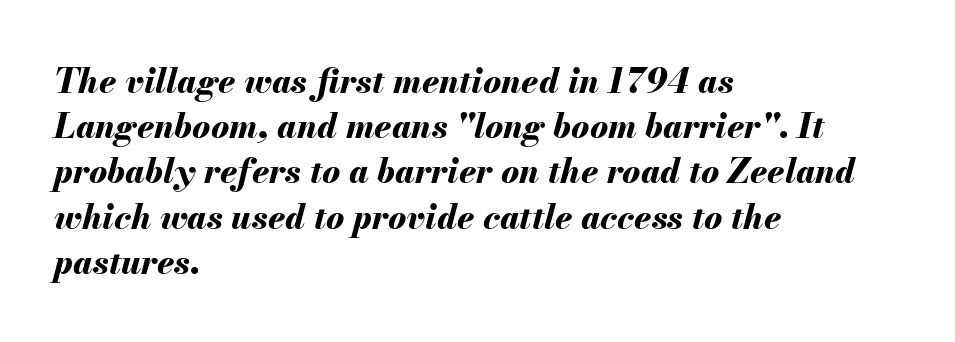
{"italic": "yes", "lean": "right", "slant_degrees": 13, "bold": "yes", "weight": "bold", "width": "normal", "stroke_contrast": "medium", "x_height": "small", "monospaced": "no", "underline": "no", "align": "left", "line_spacing": "normal", "line_spacing_ratio": 1.33, "letter_spacing": "normal", "letter_spacing_em": 0.0, "glyph_px": 34}
